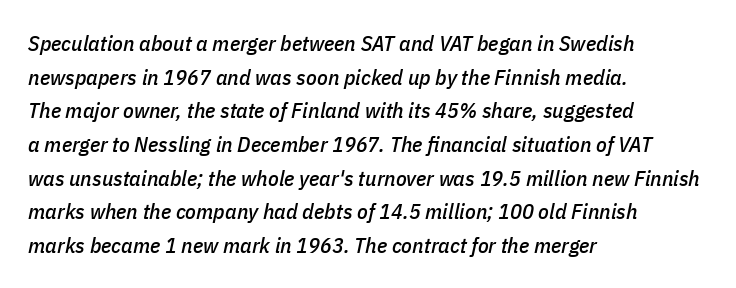
{"italic": "yes", "lean": "right", "slant_degrees": 11, "underline": "no", "align": "left", "line_spacing": "normal", "line_spacing_ratio": 1.53, "letter_spacing": "normal", "letter_spacing_em": 0.0, "glyph_px": 22}
